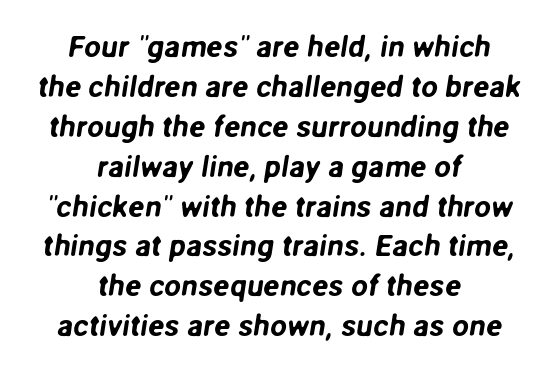
The image shows 30 px sans-serif type; set centered, normal line spacing (1.33x), normal letter spacing, not underlined; low stroke contrast and a medium x-height.
